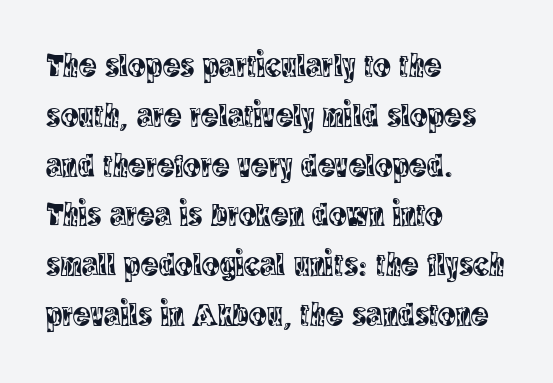
The text was rendered using a seriffed face with decorative stroke endings. Line spacing here is normal. A bare baseline throughout the passage. The letterforms sit shoulder to shoulder at normal distance. Posture: straight, roman, zero tilt. The face used here is proportionally spaced, like ordinary book or web type.
